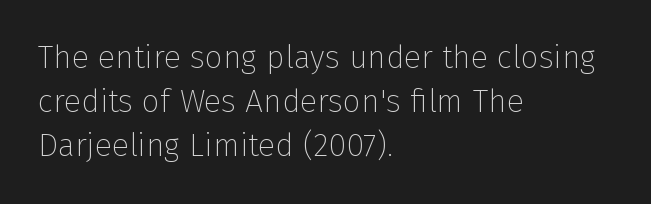
Q: Is the text bold? A: No.
Q: Is the text italic (slanted)? A: No, it is upright.
Q: Is the typeface a serif or a sans-serif typeface? A: Sans-serif.
Q: Is the text underlined? A: No.
Q: How is the paragraph aligned? A: Left-aligned.
Q: Is the spacing between letters normal or unusually wide? A: Normal.
Q: Is the spacing between lines tight, normal or loose? A: Normal.
Q: Width (condensed, normal, or wide)? A: Normal.
Q: Stroke contrast? A: Low.
Q: x-height? A: Medium.
Q: Monospaced? A: No.
